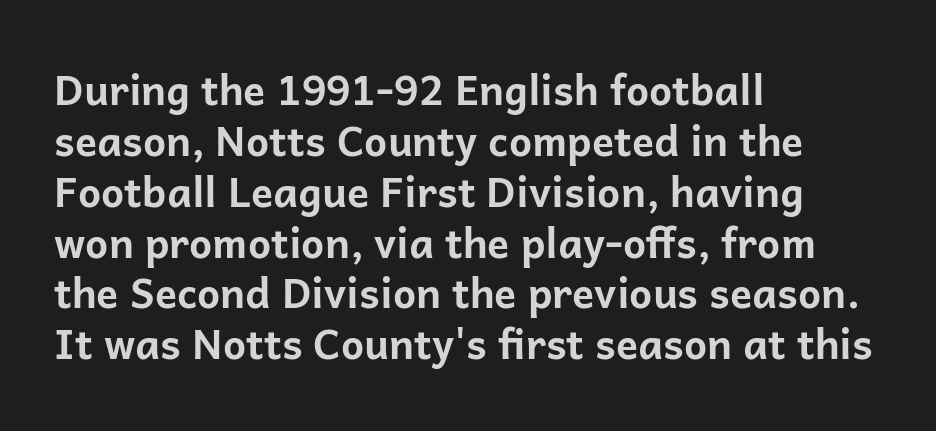
Q: Is the text bold? A: Yes.
Q: Is the text italic (slanted)? A: No, it is upright.
Q: Is the typeface a serif or a sans-serif typeface? A: Sans-serif.
Q: Is the text underlined? A: No.
Q: How is the paragraph aligned? A: Left-aligned.
Q: Is the spacing between letters normal or unusually wide? A: Normal.
Q: Width (condensed, normal, or wide)? A: Normal.
Q: Stroke contrast? A: Low.
Q: x-height? A: Medium.
Q: Monospaced? A: No.
